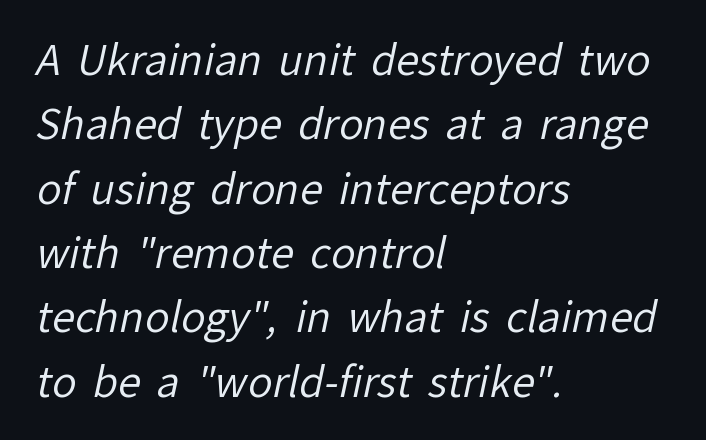
{"serif": "no", "bold": "no", "weight": "regular", "width": "normal", "stroke_contrast": "low", "x_height": "medium", "monospaced": "no", "underline": "no", "align": "left", "line_spacing": "normal", "line_spacing_ratio": 1.57, "letter_spacing": "normal", "letter_spacing_em": 0.0, "glyph_px": 41}
